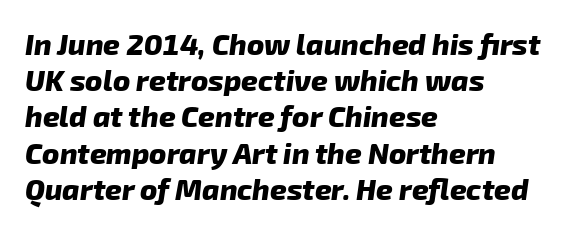
Each glyph is drawn with heavy, bold strokes. Nothing unusual about the tracking: characters are spaced as the font intends. Type style note: lacks serifs. You could not count columns in this text — the font is proportionally spaced.
